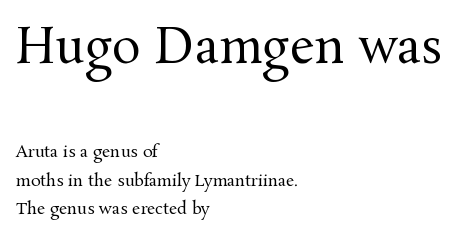
{"serif": "yes", "italic": "no", "bold": "no", "weight": "regular", "width": "normal", "stroke_contrast": "medium", "x_height": "medium", "monospaced": "no", "underline": "no", "align": "left", "line_spacing_ratio": 1.8, "letter_spacing": "normal", "letter_spacing_em": 0.0, "larger_block": "first", "size_ratio": 3.0, "glyph_px": 48}
